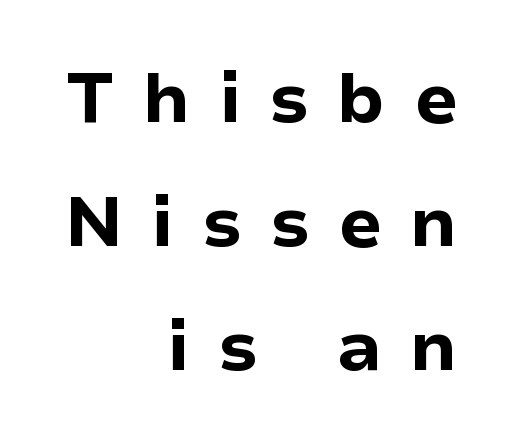
{"serif": "no", "italic": "no", "bold": "yes", "weight": "bold", "width": "normal", "stroke_contrast": "low", "x_height": "medium", "monospaced": "no", "underline": "no", "align": "right", "line_spacing_ratio": 1.77, "letter_spacing": "wide", "letter_spacing_em": 0.4, "glyph_px": 70}
